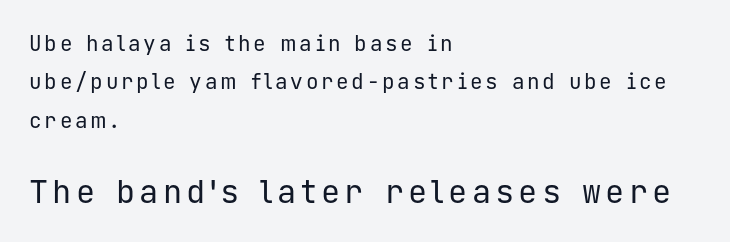
{"serif": "no", "italic": "no", "bold": "no", "weight": "regular", "width": "normal", "stroke_contrast": "low", "x_height": "medium", "monospaced": "yes", "underline": "no", "align": "left", "line_spacing_ratio": 1.83, "larger_block": "second", "size_ratio": 1.52, "glyph_px": 32}
